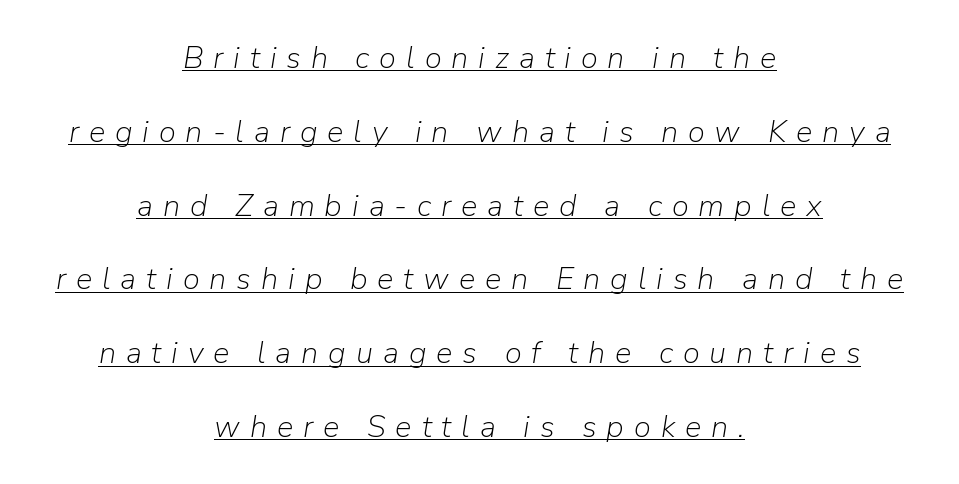
Q: Is the text bold? A: No.
Q: Is the text italic (slanted)? A: Yes, it leans right by about 9 degrees.
Q: Is the text underlined? A: Yes.
Q: How is the paragraph aligned? A: Centered.
Q: Is the spacing between letters normal or unusually wide? A: Unusually wide.
Q: Is the spacing between lines tight, normal or loose? A: Loose.
Q: Width (condensed, normal, or wide)? A: Normal.
Q: Stroke contrast? A: Low.
Q: x-height? A: Medium.
Q: Monospaced? A: No.
